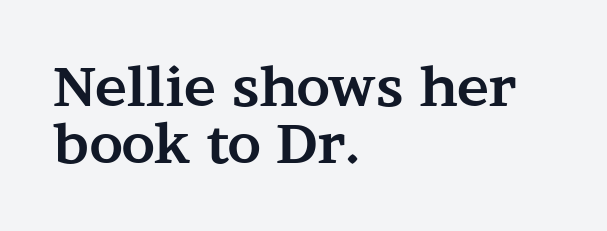
The image shows 54 px bold, wide serif type, upright; set left-aligned, tight line spacing (1.06x), normal letter spacing, not underlined; medium stroke contrast and a medium x-height.
